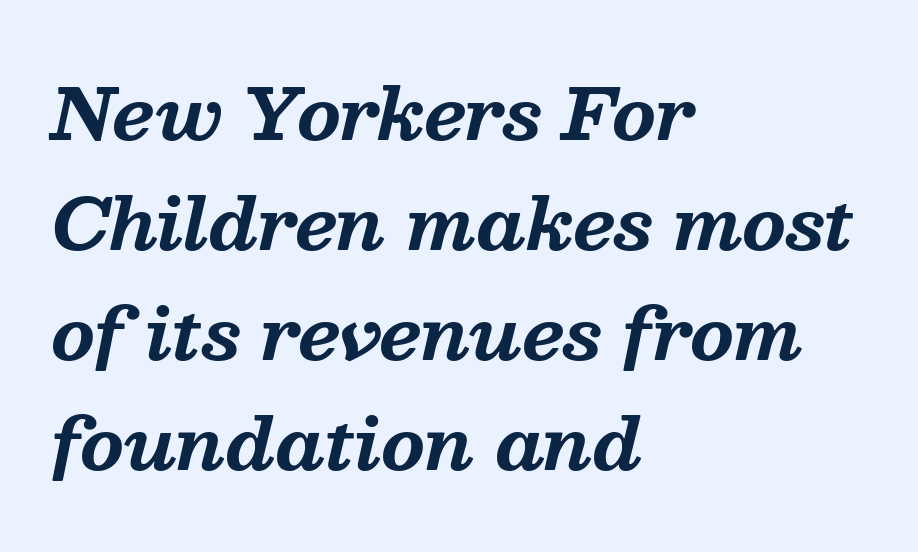
{"serif": "yes", "italic": "yes", "lean": "right", "slant_degrees": 13, "bold": "yes", "weight": "bold", "width": "normal", "stroke_contrast": "medium", "x_height": "medium", "monospaced": "no", "underline": "no", "align": "left", "line_spacing": "normal", "line_spacing_ratio": 1.57, "letter_spacing": "normal", "letter_spacing_em": 0.0, "glyph_px": 70}
